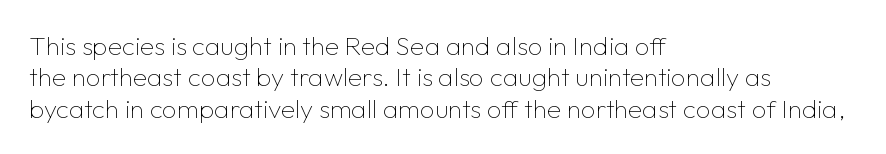
What stands out about the letter spacing? Nothing — it is the standard amount. The rendering anchors every line to the left-hand side. A light-to-regular cut is what we see here. Ordinary non-slanted type is in use.
